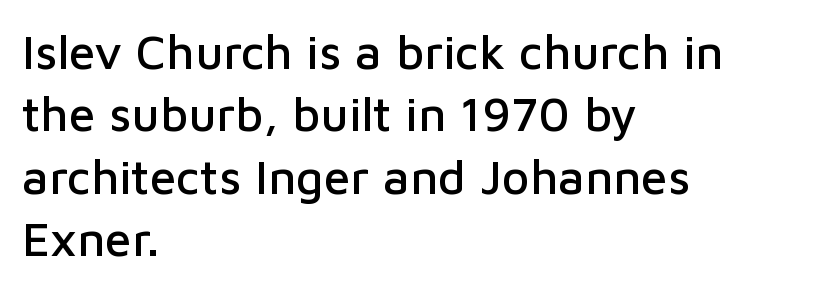
The image shows 48 px sans-serif type, upright; set left-aligned, normal line spacing (1.3x), normal letter spacing, not underlined; low stroke contrast and a medium x-height.
